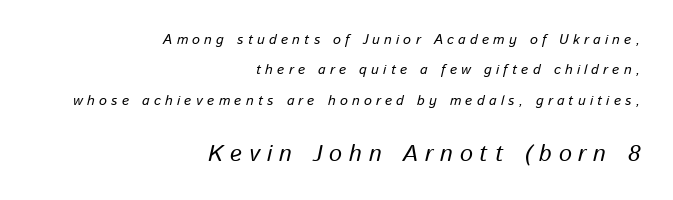
{"italic": "yes", "lean": "right", "slant_degrees": 13, "underline": "no", "align": "right", "line_spacing": "loose", "line_spacing_ratio": 2.17, "letter_spacing": "wide", "letter_spacing_em": 0.3, "larger_block": "second", "size_ratio": 1.64, "glyph_px": 23}
